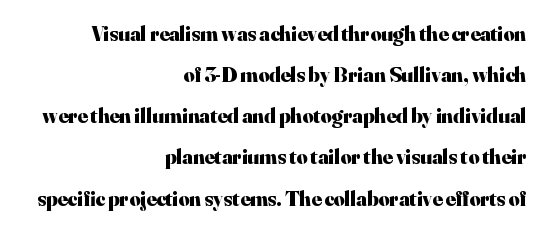
Bold? Absolutely — the strokes are thick and heavy. Leading: increased. The strip under each line holds only bare page. How are the letters spaced? Ordinarily, with no added tracking. Ordinary non-slanted type is in use. Each line ends at the same right margin while the left side varies.
